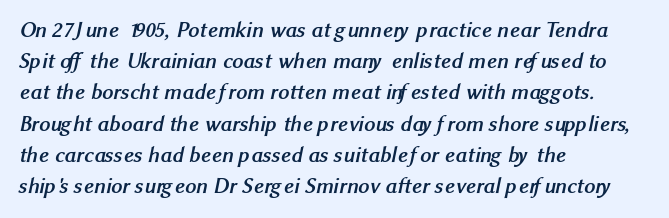
The image shows 22 px bold type; set left-aligned, normal line spacing (1.42x), normal letter spacing, not underlined.
